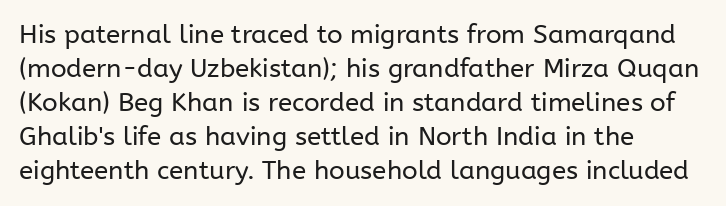
{"italic": "no", "bold": "no", "underline": "no", "align": "left", "line_spacing": "normal", "line_spacing_ratio": 1.31, "letter_spacing": "normal", "letter_spacing_em": 0.0, "glyph_px": 26}
